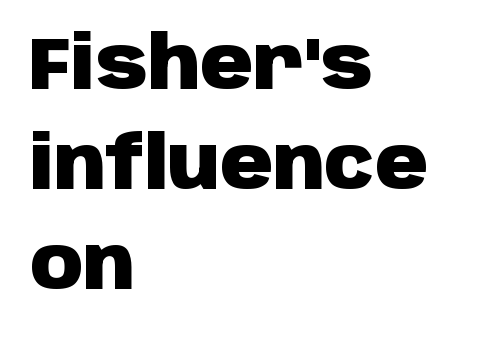
Q: Is the text bold? A: Yes.
Q: Is the text italic (slanted)? A: No, it is upright.
Q: Is the typeface a serif or a sans-serif typeface? A: Sans-serif.
Q: Is the text underlined? A: No.
Q: How is the paragraph aligned? A: Left-aligned.
Q: Is the spacing between letters normal or unusually wide? A: Normal.
Q: Is the spacing between lines tight, normal or loose? A: Normal.
Q: Width (condensed, normal, or wide)? A: Normal.
Q: Stroke contrast? A: Low.
Q: x-height? A: Large.
Q: Monospaced? A: No.
